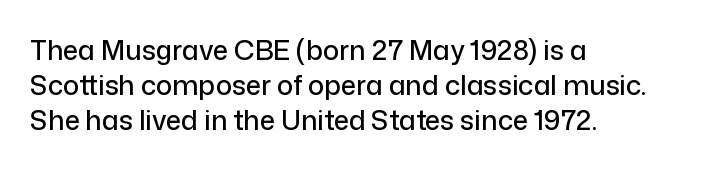
Students, observe: this is what conventionally led text looks like. This sample uses plain, unmodified letter spacing. Nobody drew a line under any word here. The typesetter chose a ragged-right arrangement here. Style check: upright.
